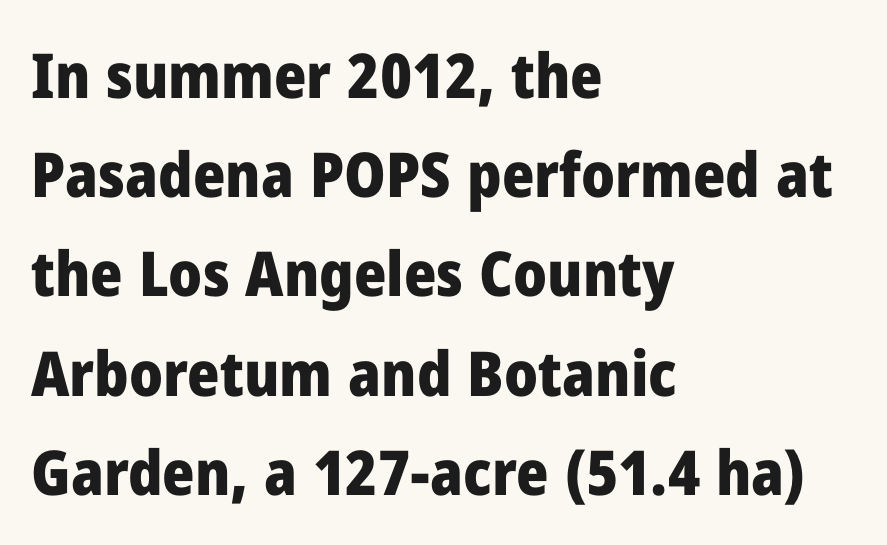
The characters display no serif detailing; their extremities are plain. Is there much room between lines? A standard amount, neither cramped nor airy. The rendering keeps characters at their native spacing. The space beneath each line is pristine and unruled. The passage shown is emphatically bold. Each letter keeps its own natural width here, so spacing adapts to shape.
